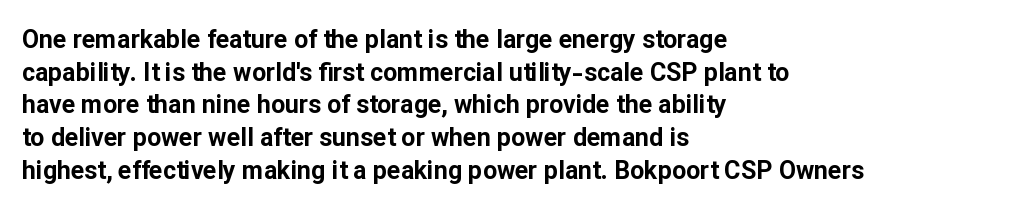
You could call the tracking neutral — neither tight nor loose. Ordinary non-slanted type is in use. Heavy, bold letterforms. Does the copy run flush right? No — it runs flush left. Regular leading.
